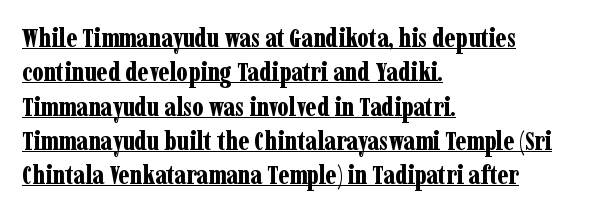
Q: Is the text bold? A: Yes.
Q: Is the text italic (slanted)? A: No, it is upright.
Q: Is the text underlined? A: Yes.
Q: How is the paragraph aligned? A: Left-aligned.
Q: Is the spacing between letters normal or unusually wide? A: Normal.
Q: Is the spacing between lines tight, normal or loose? A: Normal.
